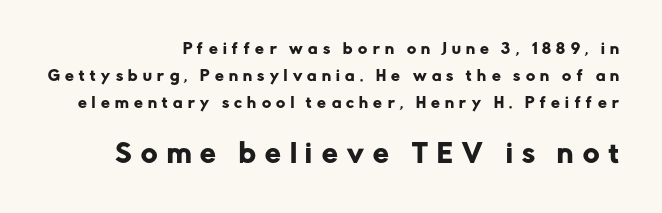
{"italic": "no", "underline": "no", "align": "right", "line_spacing": "loose", "line_spacing_ratio": 1.92, "letter_spacing": "wide", "letter_spacing_em": 0.38, "larger_block": "second", "size_ratio": 1.79, "glyph_px": 25}
